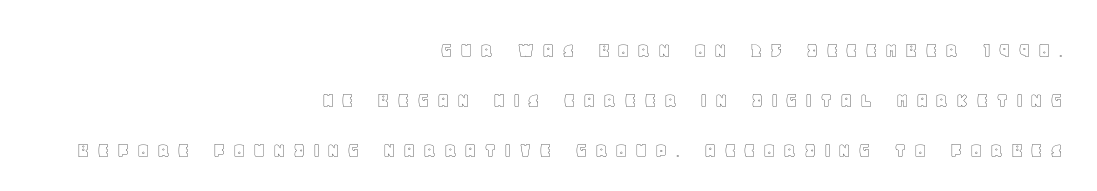
The image shows 22 px text type, upright; set right-aligned, loose line spacing (2.28x), unusually wide letter spacing (+0.33 em), not underlined.
